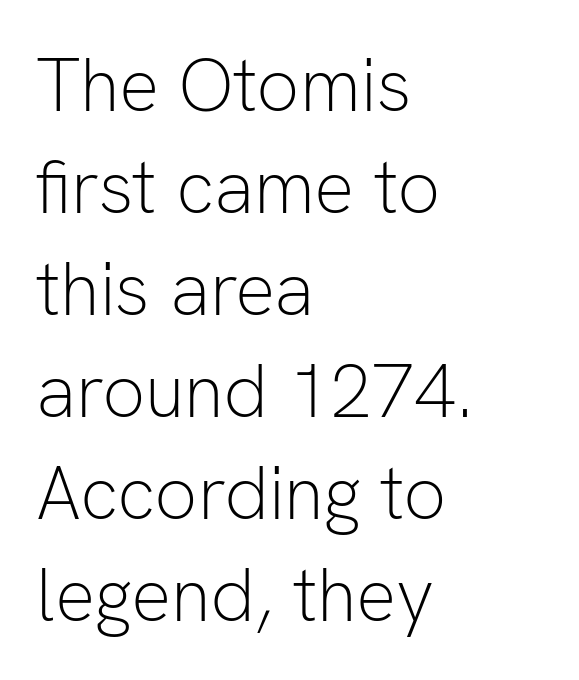
Q: Is the text bold? A: No.
Q: Is the text italic (slanted)? A: No, it is upright.
Q: Is the typeface a serif or a sans-serif typeface? A: Sans-serif.
Q: Is the text underlined? A: No.
Q: How is the paragraph aligned? A: Left-aligned.
Q: Is the spacing between letters normal or unusually wide? A: Normal.
Q: Is the spacing between lines tight, normal or loose? A: Normal.
Q: Width (condensed, normal, or wide)? A: Normal.
Q: Stroke contrast? A: Low.
Q: x-height? A: Medium.
Q: Monospaced? A: No.
